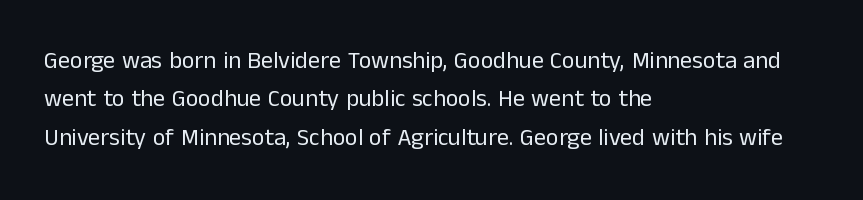
Plain, unruled lines of type. No heavy texture on the line: the type isn't bold. Look at the tracking — it's just the regular setting, nothing added. The axis of the letterforms is exactly vertical. The rows are spaced the way most documents space them.
